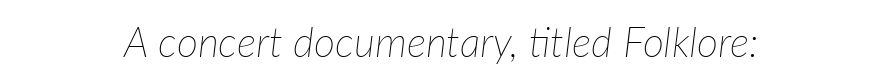
The glyphs look as if they've been sheared to an angle. Is this a fixed-width face? No — the glyphs have proportional, varying widths. Stems and bowls with no extra thickness — not bold. Words appear dense and cohesive because spacing is normal.
